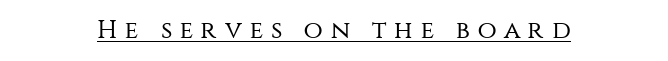
{"italic": "no", "bold": "no", "underline": "yes", "align": "center", "letter_spacing": "wide", "letter_spacing_em": 0.31, "glyph_px": 25}
